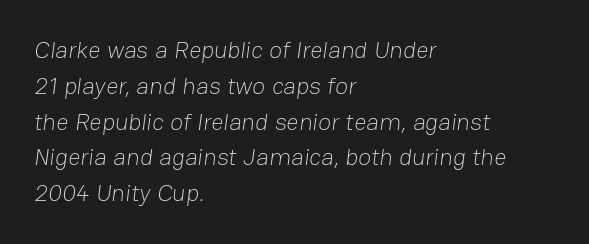
The image shows 24 px text type; set left-aligned, normal line spacing (1.49x), normal letter spacing, not underlined.
